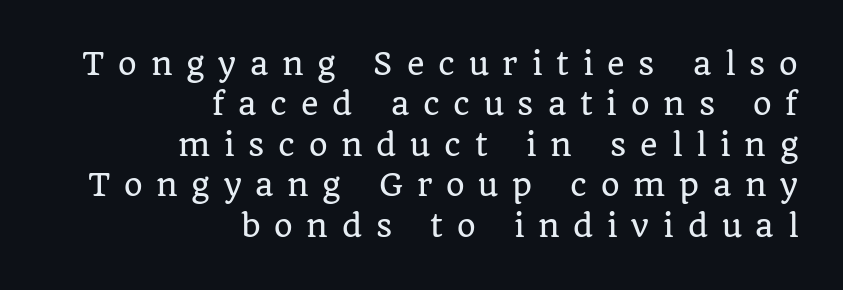
Q: Is the text italic (slanted)? A: No, it is upright.
Q: Is the typeface a serif or a sans-serif typeface? A: Serif.
Q: Is the text underlined? A: No.
Q: How is the paragraph aligned? A: Right-aligned.
Q: Is the spacing between letters normal or unusually wide? A: Unusually wide.
Q: Is the spacing between lines tight, normal or loose? A: Normal.
Q: Width (condensed, normal, or wide)? A: Normal.
Q: Stroke contrast? A: Low.
Q: x-height? A: Large.
Q: Monospaced? A: No.
